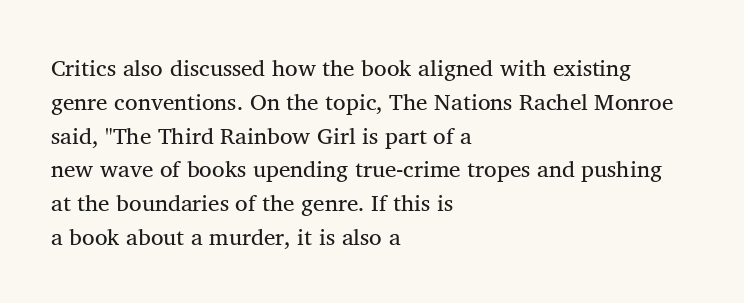
{"underline": "no", "align": "left", "line_spacing": "normal", "line_spacing_ratio": 1.47, "letter_spacing": "normal", "letter_spacing_em": 0.0, "glyph_px": 23}
